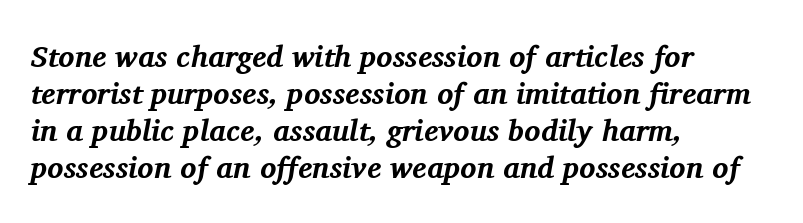
The sample has been set heavy, in full bold. Compared with typical body copy, the letter spacing here is the same. The font's italic variant was chosen for this text. Rule under the text: the space is simply empty. Horizontal alignment here is leftward, the default for most running prose. You could not count columns in this text — the font is proportionally spaced.
